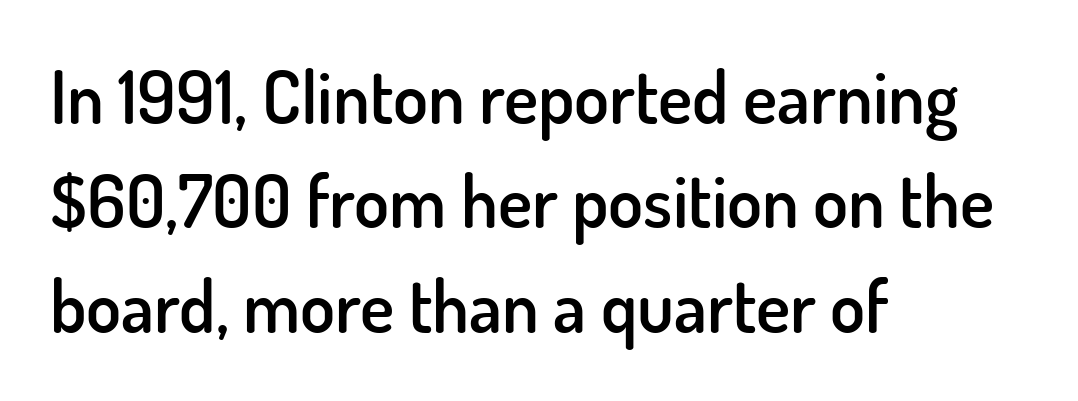
{"serif": "no", "italic": "no", "bold": "semi", "weight": "semibold", "width": "normal", "stroke_contrast": "low", "x_height": "small", "monospaced": "no", "underline": "no", "align": "left", "line_spacing": "normal", "line_spacing_ratio": 1.45, "letter_spacing": "normal", "letter_spacing_em": 0.0, "glyph_px": 72}
